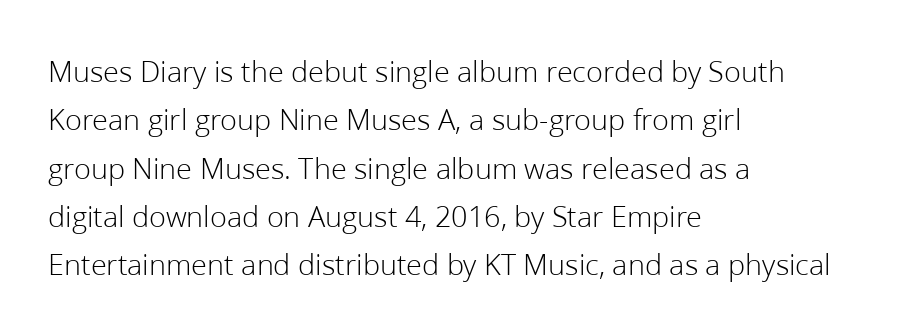
The image shows 31 px light sans-serif type, upright; set left-aligned, normal line spacing (1.56x), normal letter spacing, not underlined; low stroke contrast and a medium x-height.
